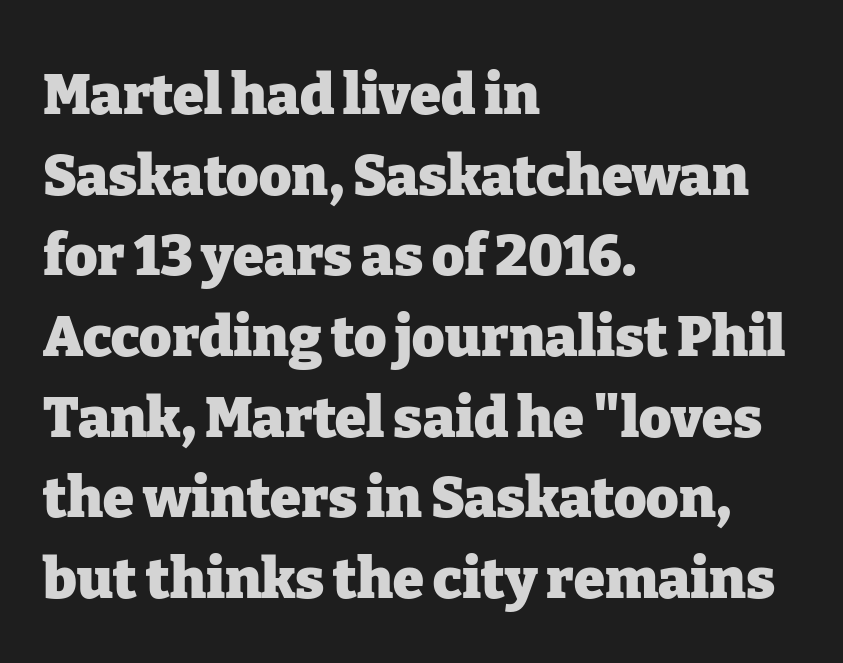
The image shows 56 px heavy serif type, upright; set left-aligned, normal line spacing (1.44x), normal letter spacing, not underlined; low stroke contrast and a medium x-height.
